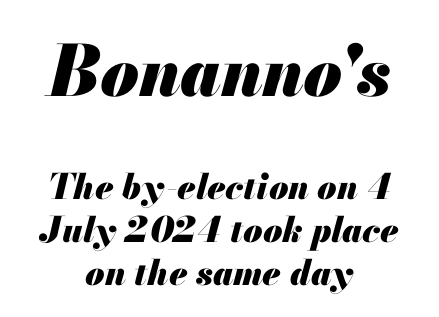
The image shows 70 px heavy type, italic (leaning right); set centered, line spacing 1.23x, normal letter spacing, not underlined; the first (top) block is 2.0x larger; medium stroke contrast and a small x-height.
